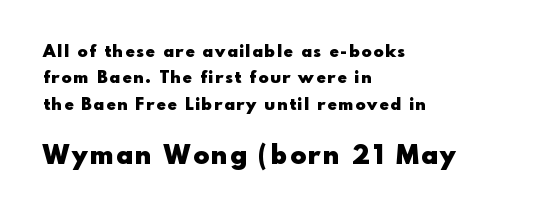
The image shows 26 px bold type, upright; set left-aligned, normal line spacing (1.55x), not underlined; the second (bottom) block is 1.53x larger.
